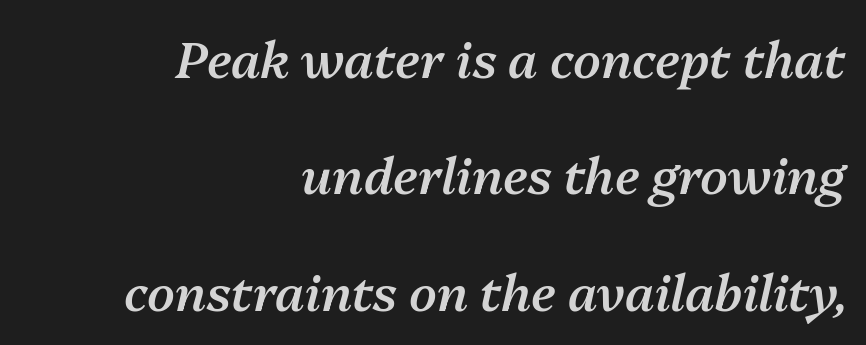
{"italic": "yes", "lean": "right", "slant_degrees": 13, "bold": "semi", "weight": "semibold", "width": "normal", "stroke_contrast": "medium", "x_height": "medium", "monospaced": "no", "underline": "no", "align": "right", "line_spacing": "loose", "line_spacing_ratio": 2.33, "letter_spacing": "normal", "letter_spacing_em": 0.0, "glyph_px": 50}
